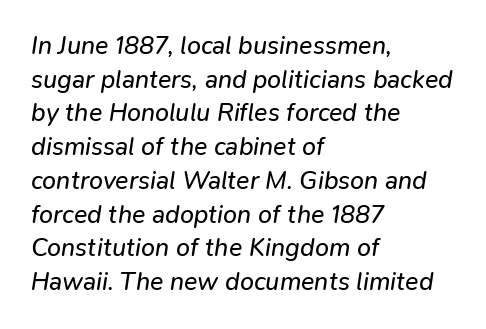
Q: Is the text bold? A: No.
Q: Is the text italic (slanted)? A: Yes, it leans right by about 9 degrees.
Q: Is the text underlined? A: No.
Q: How is the paragraph aligned? A: Left-aligned.
Q: Is the spacing between letters normal or unusually wide? A: Normal.
Q: Is the spacing between lines tight, normal or loose? A: Normal.
